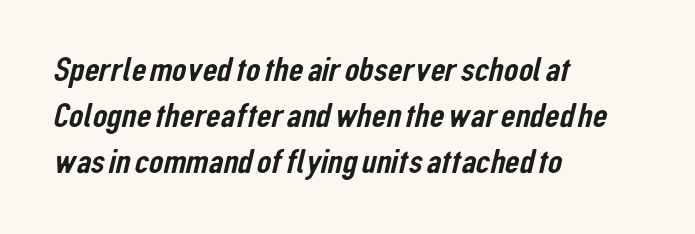
Q: Is the typeface a serif or a sans-serif typeface? A: Sans-serif.
Q: Is the text underlined? A: No.
Q: How is the paragraph aligned? A: Left-aligned.
Q: Is the spacing between letters normal or unusually wide? A: Normal.
Q: Is the spacing between lines tight, normal or loose? A: Normal.
Q: Width (condensed, normal, or wide)? A: Condensed.
Q: Stroke contrast? A: Low.
Q: x-height? A: Medium.
Q: Monospaced? A: No.
